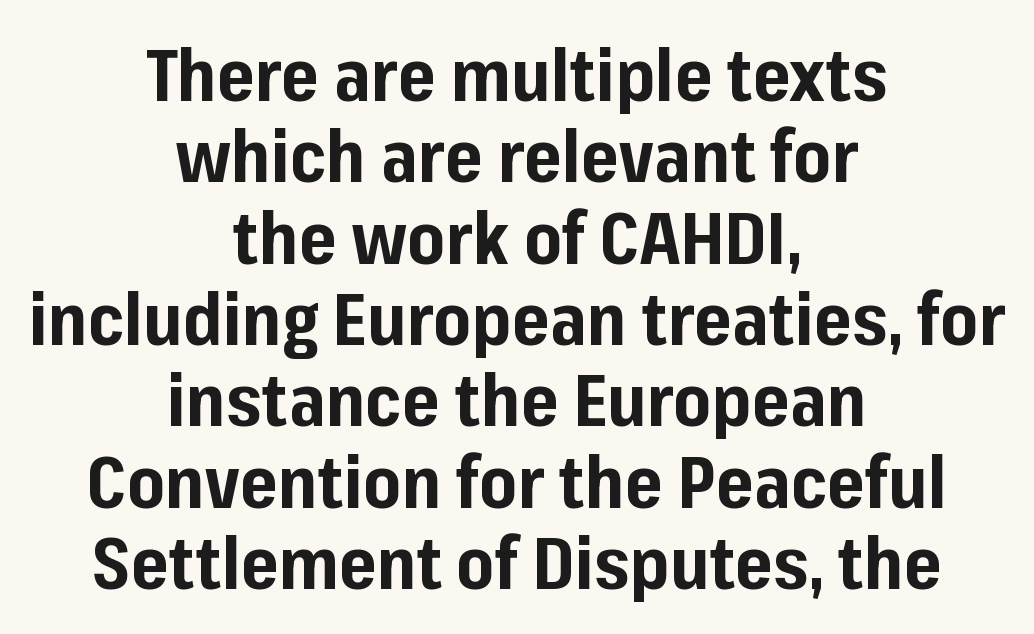
{"serif": "no", "italic": "no", "bold": "yes", "weight": "bold", "width": "normal", "stroke_contrast": "low", "x_height": "medium", "monospaced": "no", "underline": "no", "align": "center", "line_spacing": "tight", "line_spacing_ratio": 1.13, "letter_spacing": "normal", "letter_spacing_em": 0.0, "glyph_px": 72}
